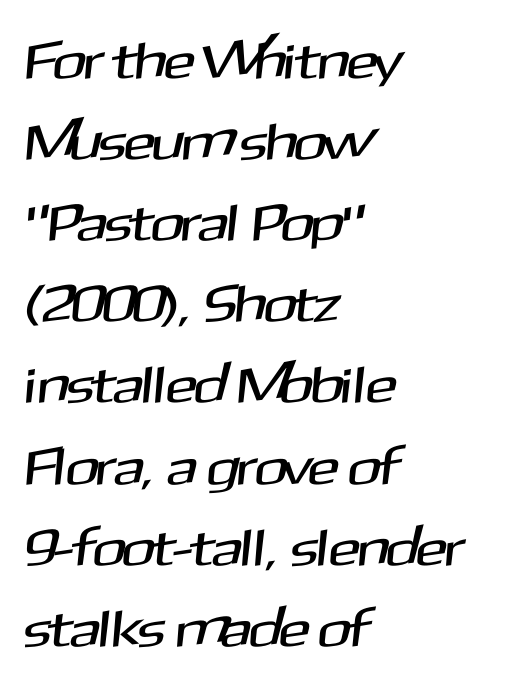
Regular leading. One-word summary of the alignment: left. Note the varied advance widths — an 'i' is clearly narrower than an 'm'. The type family on display is of the sans-serif kind.
